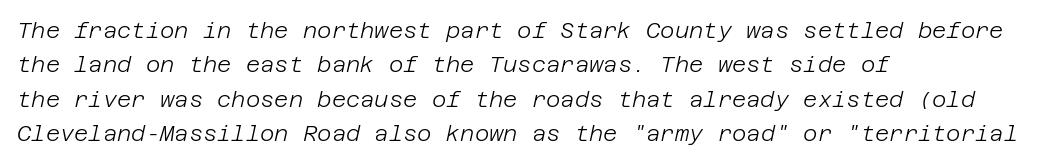
Weight: in the light-to-regular range. Between one letter and the next there's only the usual sliver of space. The lettering tilts uniformly, giving the passage an italic look. Normally led — the rows are evenly, conventionally spaced.
